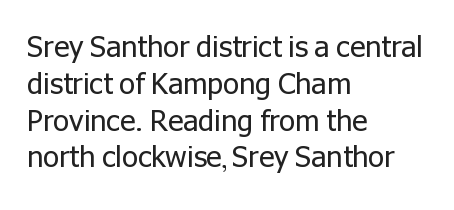
{"serif": "no", "italic": "no", "bold": "no", "weight": "regular", "width": "normal", "stroke_contrast": "low", "x_height": "medium", "monospaced": "no", "underline": "no", "align": "left", "line_spacing": "normal", "line_spacing_ratio": 1.27, "letter_spacing": "normal", "letter_spacing_em": 0.0, "glyph_px": 29}
